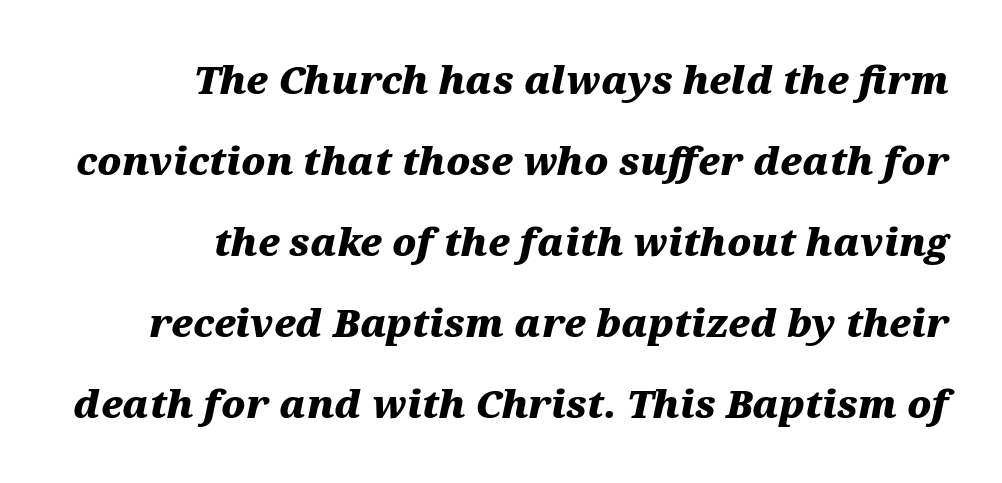
Q: Is the text bold? A: Yes.
Q: Is the text italic (slanted)? A: Yes, it leans right by about 12 degrees.
Q: Is the text underlined? A: No.
Q: How is the paragraph aligned? A: Right-aligned.
Q: Is the spacing between letters normal or unusually wide? A: Normal.
Q: Is the spacing between lines tight, normal or loose? A: Loose.
Q: Width (condensed, normal, or wide)? A: Wide.
Q: Stroke contrast? A: Medium.
Q: x-height? A: Medium.
Q: Monospaced? A: No.
